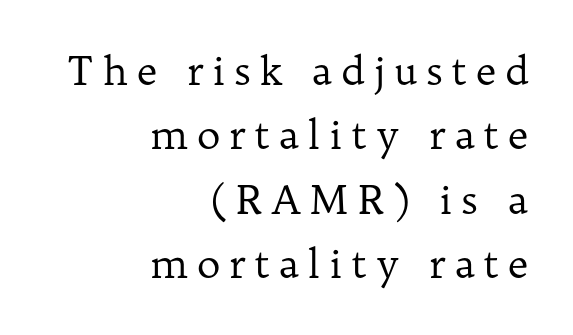
{"serif": "yes", "italic": "no", "bold": "no", "weight": "regular", "width": "normal", "stroke_contrast": "low", "x_height": "medium", "monospaced": "no", "underline": "no", "align": "right", "line_spacing": "normal", "line_spacing_ratio": 1.61, "letter_spacing": "wide", "letter_spacing_em": 0.21, "glyph_px": 40}
